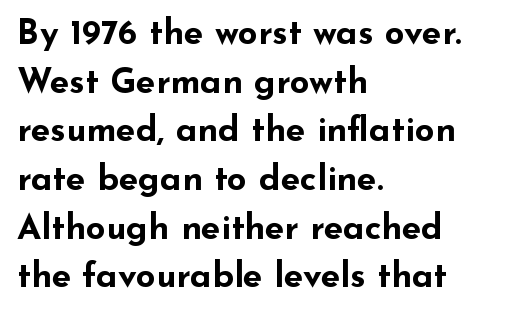
Designer's note — italics off, roman on. Which margin do the lines hug? The left one — the right edge is uneven. Each new line begins a customary step beneath the previous one. Type without underlining. The passage shown is typeset with a sans-serif family. These lines are rendered in a variable-pitch font.
